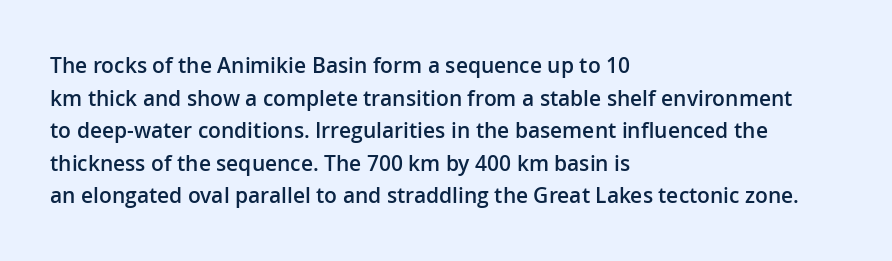
Decoration check: the copy has no underline. If you drew a ruler down the left edge, every line would touch it. How would I describe the line gaps? Plain and ordinary. The characters look somewhat weighty, a semibold short of true bold. Ordinary non-slanted type is in use.
